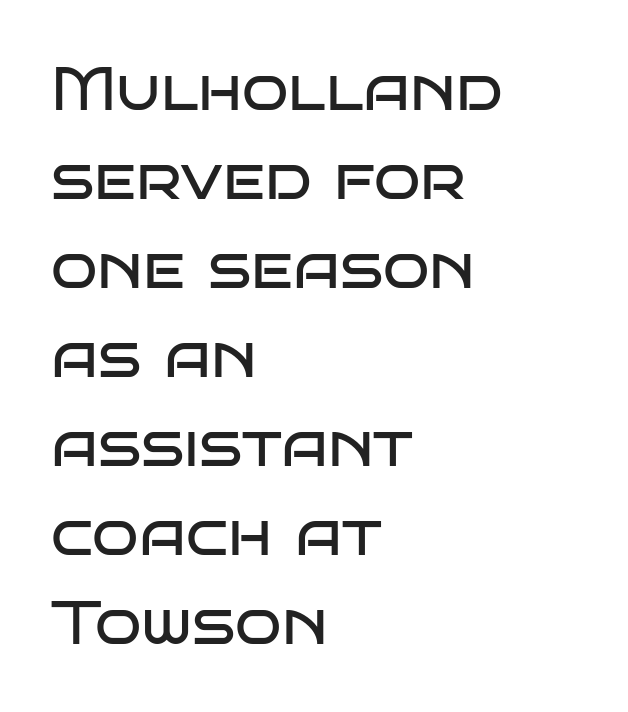
{"serif": "no", "italic": "no", "bold": "no", "weight": "regular", "width": "wide", "stroke_contrast": "low", "x_height": "large", "monospaced": "no", "underline": "no", "align": "left", "line_spacing": "normal", "line_spacing_ratio": 1.46, "letter_spacing": "normal", "letter_spacing_em": 0.0, "glyph_px": 61}
